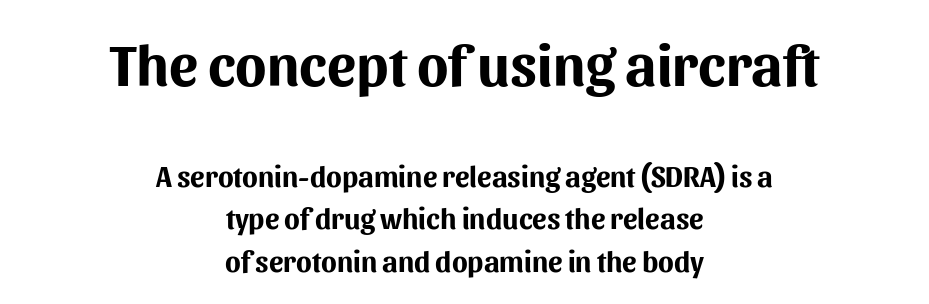
The whitespace from short lines is split evenly between both sides. These lines are composed in type without serifs. The strip under each line holds only bare page. Scale decreases going downward across the two blocks.
